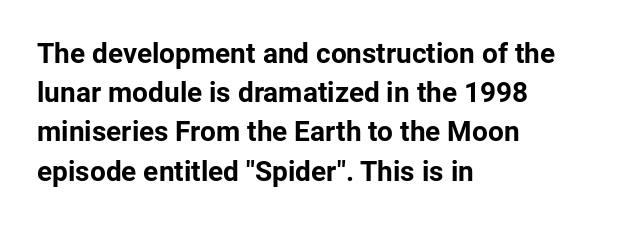
Varying glyph widths throughout — classic text-font behaviour. You can tell it's not italic because the verticals are truly vertical. I'd describe the lettering as bold — thick and assertive. The rows are spaced the way most documents space them. There is no visible air inserted between adjacent glyphs.
